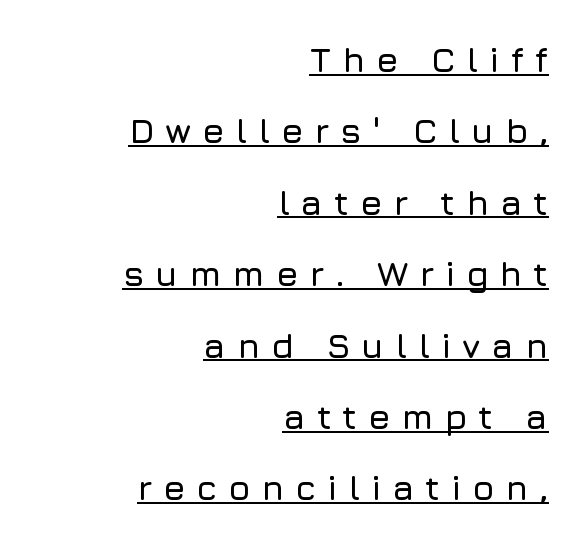
A typesetter would label this face a sans. The passage shown is typed in a proportional face where columns would drift. Is the letter spacing exaggerated? Yes — the characters are pushed far apart. Ascenders rise straight up at ninety degrees.
